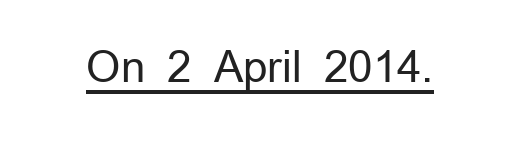
The image shows 43 px regular-weight sans-serif type, upright; set normal letter spacing, underlined; low stroke contrast and a medium x-height.
